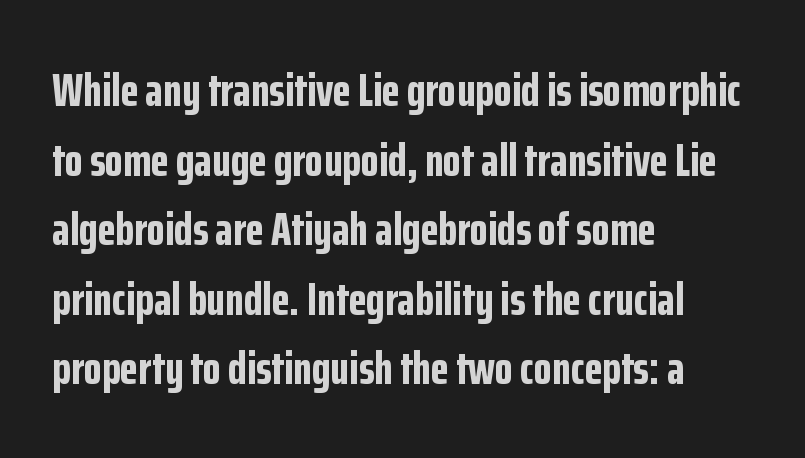
Varying glyph widths throughout — classic text-font behaviour. Serif or sans? Sans — the stroke terminals are bare. In CSS terms this would be text-align: left. Vertically, the passage feels balanced, rows spaced as you'd expect. Decoration check: the copy has no underline.
